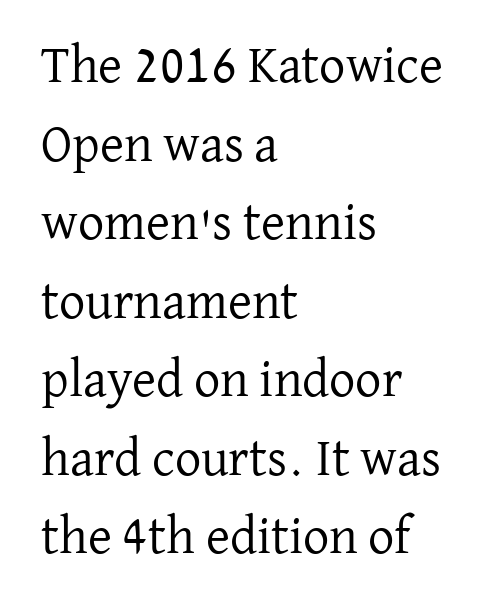
Q: Is the text bold? A: No.
Q: Is the text italic (slanted)? A: No, it is upright.
Q: Is the typeface a serif or a sans-serif typeface? A: Serif.
Q: Is the text underlined? A: No.
Q: How is the paragraph aligned? A: Left-aligned.
Q: Is the spacing between letters normal or unusually wide? A: Normal.
Q: Is the spacing between lines tight, normal or loose? A: Normal.
Q: Width (condensed, normal, or wide)? A: Normal.
Q: Stroke contrast? A: Low.
Q: x-height? A: Medium.
Q: Monospaced? A: No.
